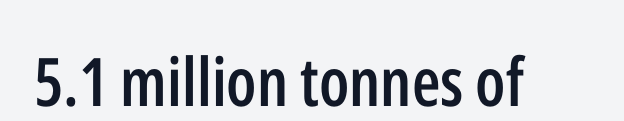
The rendering uses natural spacing where letterforms have individual widths. The glyphs have the mass of a demibold cut, below bold. The letters stand straight up with perfectly vertical stems. Clear beneath every line of the passage. The letters carry no serifs — their stems end cleanly without finishing strokes. The letters sit at their default tracking, neither squeezed nor spread.
